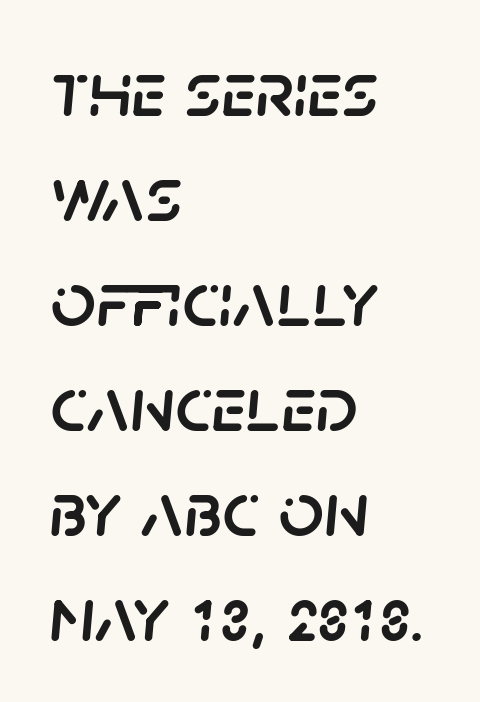
Q: Is the text italic (slanted)? A: Yes, it leans right by about 5 degrees.
Q: Is the text underlined? A: No.
Q: How is the paragraph aligned? A: Left-aligned.
Q: Is the spacing between letters normal or unusually wide? A: Normal.
Q: Is the spacing between lines tight, normal or loose? A: Normal.
Q: Width (condensed, normal, or wide)? A: Normal.
Q: Stroke contrast? A: Low.
Q: x-height? A: Large.
Q: Monospaced? A: No.
